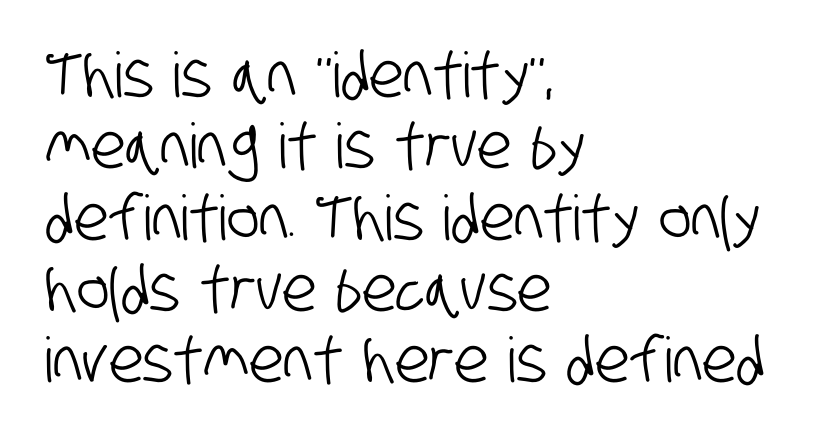
The image shows 62 px condensed sans-serif type; set left-aligned, tight line spacing (1.15x), normal letter spacing, not underlined; low stroke contrast and a large x-height.
